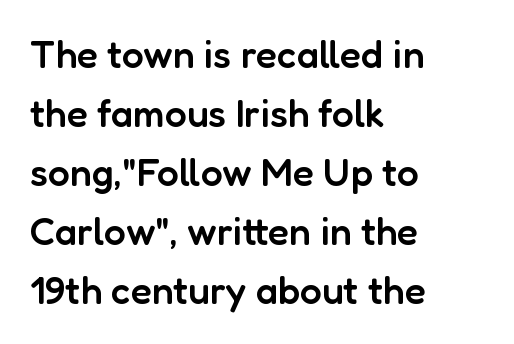
{"serif": "no", "italic": "no", "bold": "semi", "weight": "semibold", "width": "normal", "stroke_contrast": "low", "x_height": "medium", "monospaced": "no", "underline": "no", "align": "left", "line_spacing": "normal", "line_spacing_ratio": 1.51, "letter_spacing": "normal", "letter_spacing_em": 0.0, "glyph_px": 39}
